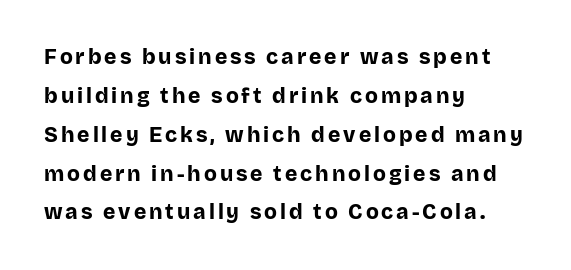
{"italic": "no", "bold": "yes", "underline": "no", "align": "left", "line_spacing_ratio": 1.85, "glyph_px": 21}
